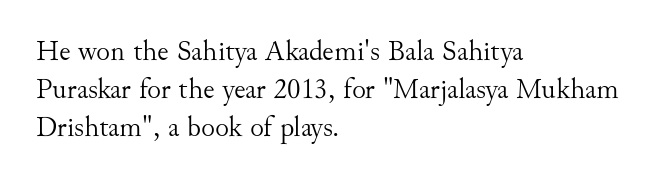
The passage shown is not bold in any degree. The vertical gap from one line to the next is medium. Caption: standard tracking, unaltered. Each letter's strokes conclude with small projecting serifs. Underline: absent. Each line starts at the same left margin while the right side varies.
